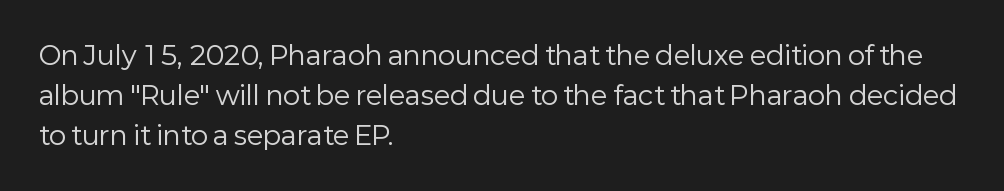
The image shows 26 px text type, upright; set left-aligned, normal line spacing (1.54x), normal letter spacing, not underlined.
